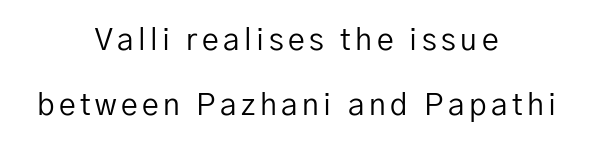
Q: Is the text bold? A: No.
Q: Is the text italic (slanted)? A: No, it is upright.
Q: Is the typeface a serif or a sans-serif typeface? A: Sans-serif.
Q: Is the text underlined? A: No.
Q: How is the paragraph aligned? A: Centered.
Q: Is the spacing between lines tight, normal or loose? A: Loose.
Q: Width (condensed, normal, or wide)? A: Normal.
Q: Stroke contrast? A: Low.
Q: x-height? A: Medium.
Q: Monospaced? A: No.
